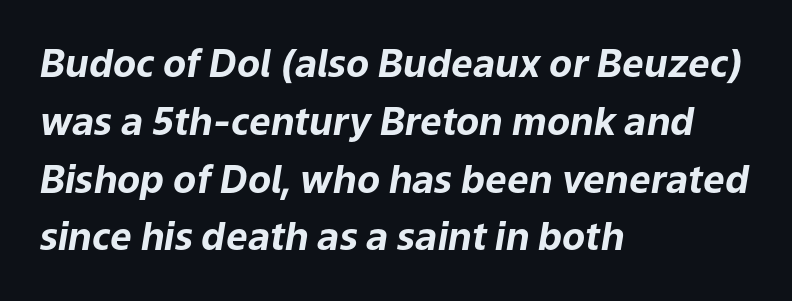
{"italic": "yes", "lean": "right", "slant_degrees": 9, "bold": "yes", "weight": "bold", "width": "normal", "stroke_contrast": "low", "x_height": "medium", "monospaced": "no", "underline": "no", "align": "left", "line_spacing": "normal", "line_spacing_ratio": 1.52, "letter_spacing": "normal", "letter_spacing_em": 0.0, "glyph_px": 38}
